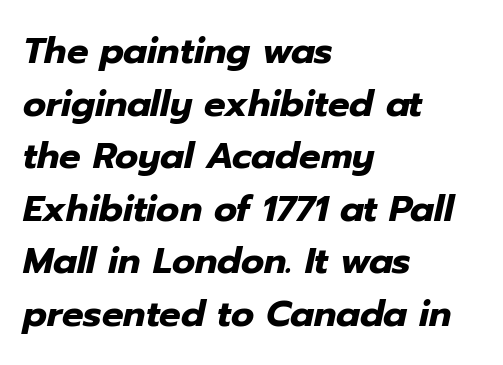
Q: Is the text bold? A: Yes.
Q: Is the text italic (slanted)? A: Yes, it leans right by about 12 degrees.
Q: Is the text underlined? A: No.
Q: How is the paragraph aligned? A: Left-aligned.
Q: Is the spacing between letters normal or unusually wide? A: Normal.
Q: Is the spacing between lines tight, normal or loose? A: Normal.
Q: Width (condensed, normal, or wide)? A: Normal.
Q: Stroke contrast? A: Low.
Q: x-height? A: Medium.
Q: Monospaced? A: No.
